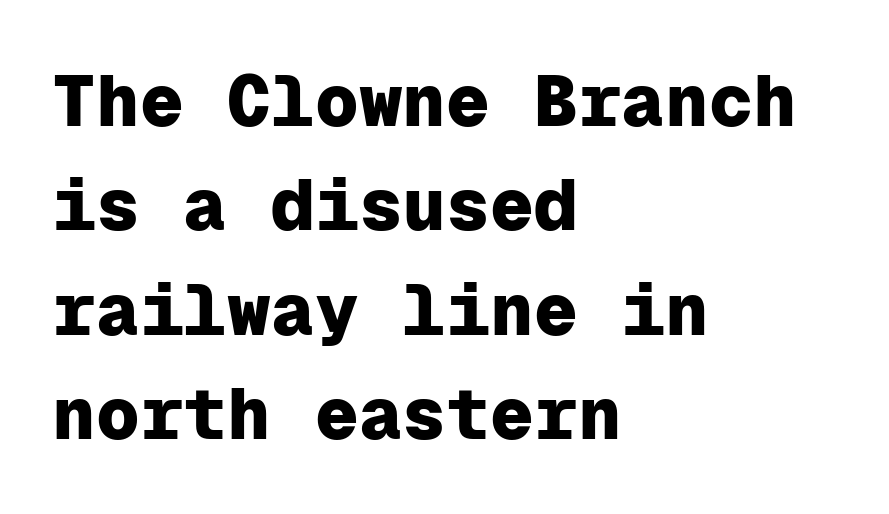
{"serif": "no", "italic": "no", "bold": "yes", "weight": "heavy", "width": "normal", "stroke_contrast": "low", "x_height": "medium", "monospaced": "yes", "underline": "no", "align": "left", "line_spacing": "normal", "line_spacing_ratio": 1.43, "letter_spacing": "normal", "letter_spacing_em": 0.0, "glyph_px": 73}
